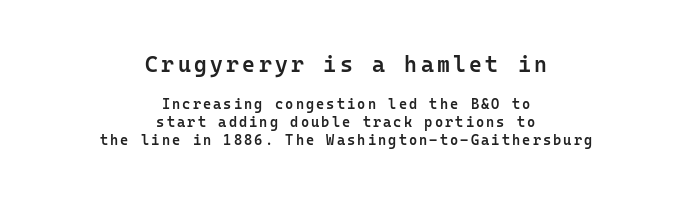
The image shows 22 px text type, upright; set centered, normal line spacing (1.26x), not underlined; the first (top) block is 1.57x larger.
